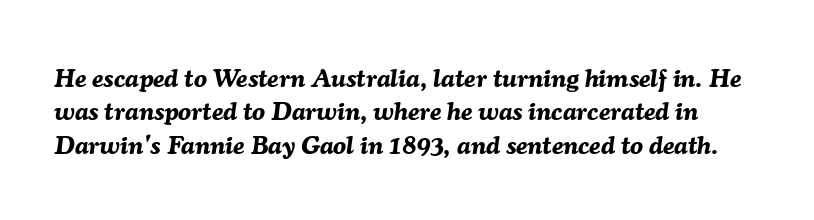
Typographic density is high because the face is bold. The face used here has a pronounced slope to its letters. Tracking value appears to be zero — textbook default spacing. Reading down the column, the eye jumps a familiar distance to each next line. Only glyphs here, with clear space below each row.
